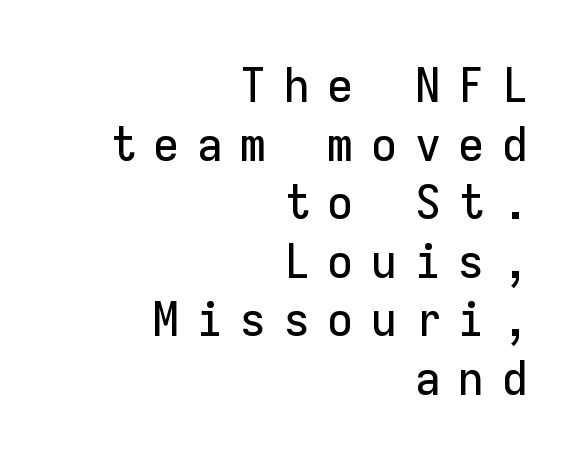
Q: Is the text italic (slanted)? A: No, it is upright.
Q: Is the typeface a serif or a sans-serif typeface? A: Sans-serif.
Q: Is the text underlined? A: No.
Q: How is the paragraph aligned? A: Right-aligned.
Q: Is the spacing between letters normal or unusually wide? A: Unusually wide.
Q: Width (condensed, normal, or wide)? A: Normal.
Q: Stroke contrast? A: Low.
Q: x-height? A: Medium.
Q: Monospaced? A: Yes.
